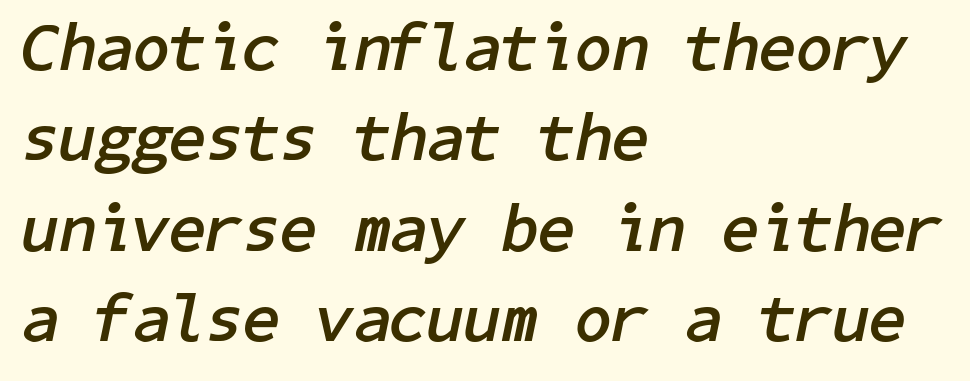
The image shows 67 px semibold type, italic (leaning right); set left-aligned, normal line spacing (1.35x), normal letter spacing, not underlined; low stroke contrast and a medium x-height.
